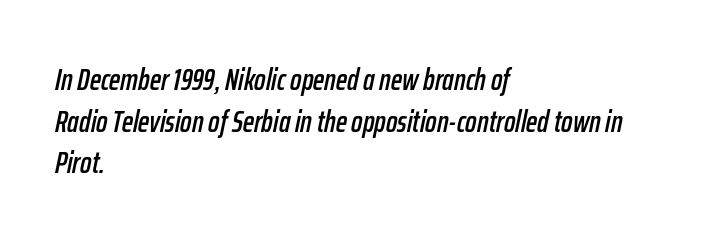
Horizontally, the lines are justified to the leading edge only. The rendering uses a moderate line-height, typical for paragraphs. Words float on clear page, feet unadorned. Varying glyph widths throughout — classic text-font behaviour. Inter-character spacing is left at the font's built-in metrics. The specimen reads as italic at a glance.
